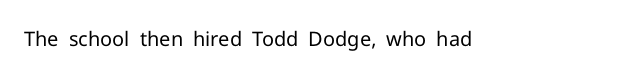
Posture: upright roman. Short note: letters normally spaced. The weight would be labelled regular, book, light, or lighter still. Lines of text with bare space underneath.
